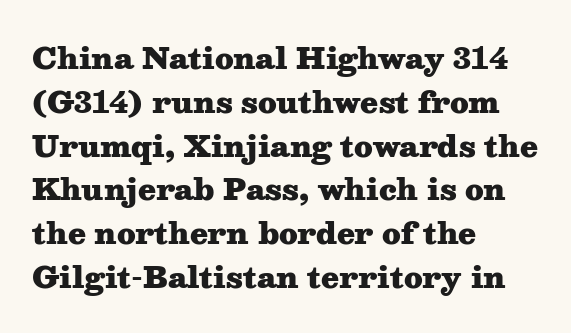
Nobody touched the tracking dial on this one. Typeset ragged right — the left edge is the straight one. Words float on clear page, feet unadorned. This is roman type, the default non-slanted kind.
